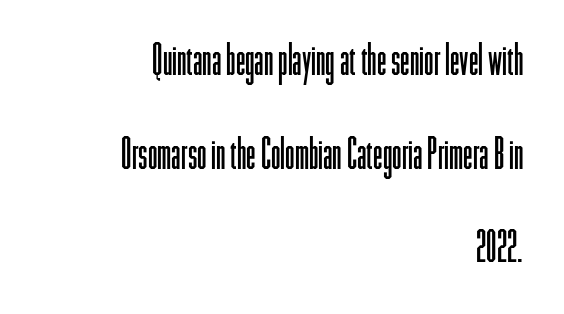
The image shows 43 px light, condensed sans-serif type, upright; set right-aligned, loose line spacing (2.18x), normal letter spacing, not underlined; low stroke contrast and a medium x-height.
